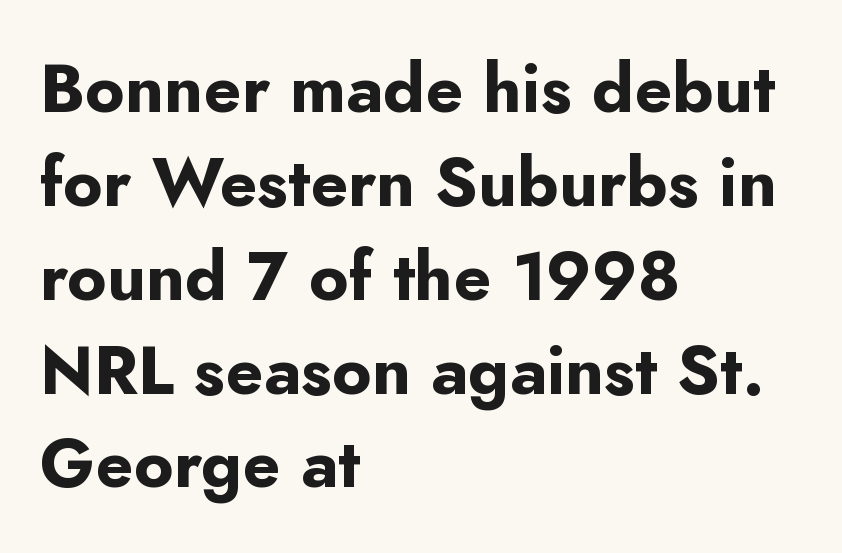
The rendering uses natural spacing where letterforms have individual widths. Line beginnings align vertically; line endings do not. A typesetter would call this zero additional tracking. Just letters on the line, the space beneath them empty.
